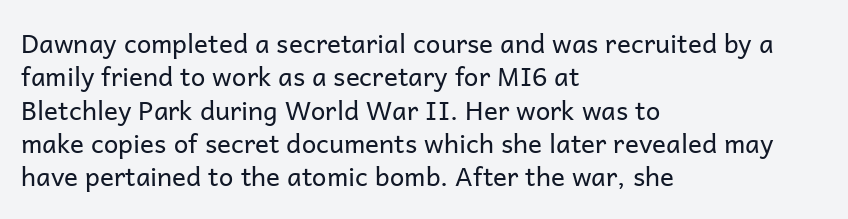
The image shows 26 px text type, upright; set left-aligned, normal line spacing (1.28x), normal letter spacing, not underlined.
